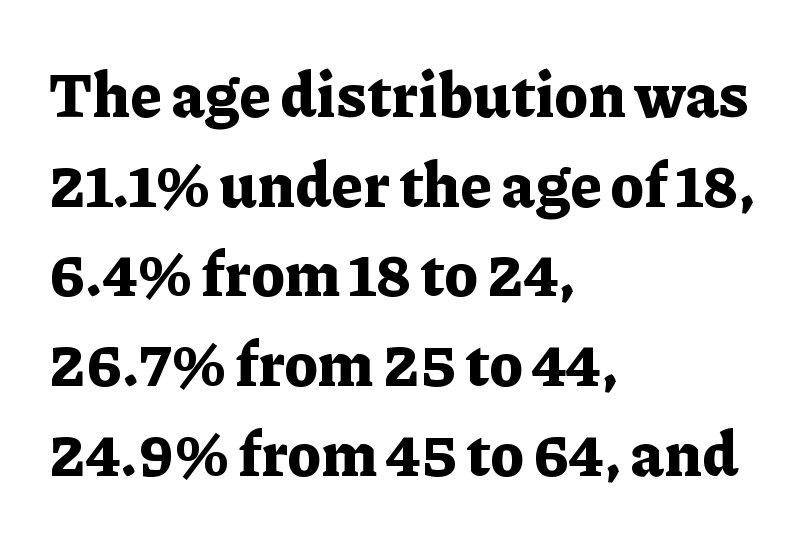
Q: Is the text bold? A: Yes.
Q: Is the text italic (slanted)? A: No, it is upright.
Q: Is the typeface a serif or a sans-serif typeface? A: Serif.
Q: Is the text underlined? A: No.
Q: How is the paragraph aligned? A: Left-aligned.
Q: Is the spacing between letters normal or unusually wide? A: Normal.
Q: Is the spacing between lines tight, normal or loose? A: Normal.
Q: Width (condensed, normal, or wide)? A: Normal.
Q: Stroke contrast? A: Low.
Q: x-height? A: Medium.
Q: Monospaced? A: No.
